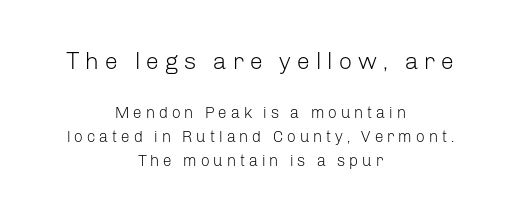
This rendering widens character spacing well past its baseline value. Rows of type keep a routine distance in the vertical direction. Is the block centered? Yes — each line is placed symmetrically about the middle. The zone under the glyphs is completely vacant.
